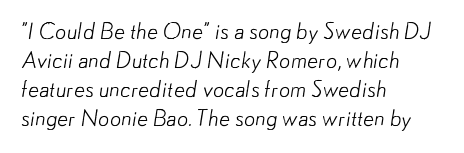
{"bold": "no", "underline": "no", "align": "left", "line_spacing": "normal", "line_spacing_ratio": 1.32, "letter_spacing": "normal", "letter_spacing_em": 0.0, "glyph_px": 22}
